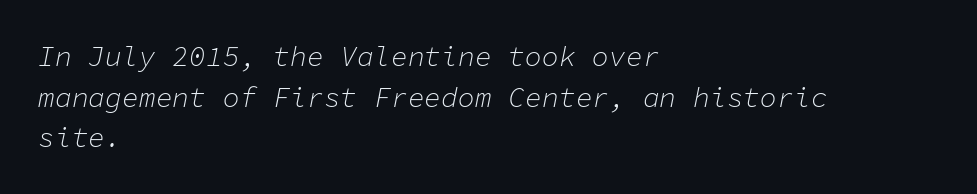
The image shows 28 px light type, italic (leaning right), monospaced; set left-aligned, normal line spacing (1.45x), normal letter spacing, not underlined; low stroke contrast and a medium x-height.
